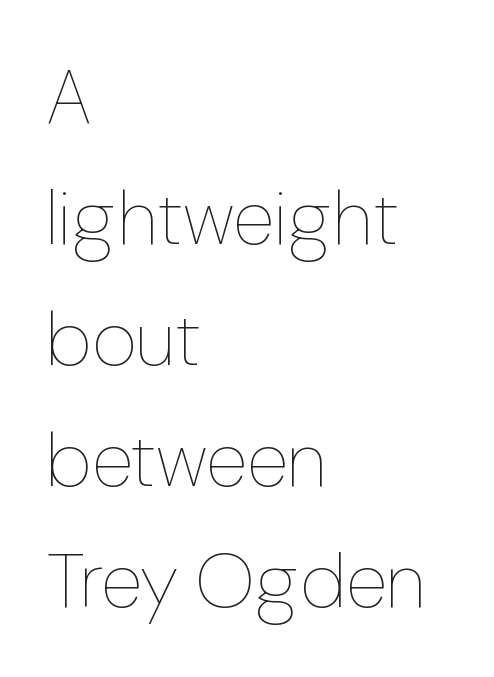
The image shows 77 px thin type, upright; set left-aligned, normal line spacing (1.57x), normal letter spacing, not underlined; low stroke contrast and a medium x-height.
